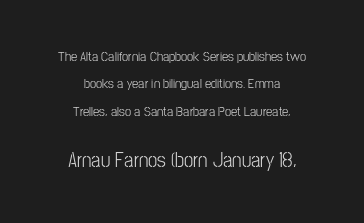
{"italic": "no", "underline": "no", "align": "center", "line_spacing": "loose", "line_spacing_ratio": 1.95, "letter_spacing": "normal", "letter_spacing_em": 0.0, "larger_block": "second", "size_ratio": 1.5, "glyph_px": 21}
